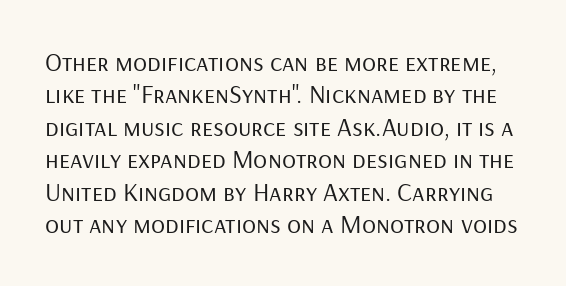
{"italic": "no", "bold": "no", "underline": "no", "line_spacing": "normal", "line_spacing_ratio": 1.25, "letter_spacing": "normal", "letter_spacing_em": 0.0, "glyph_px": 26}
